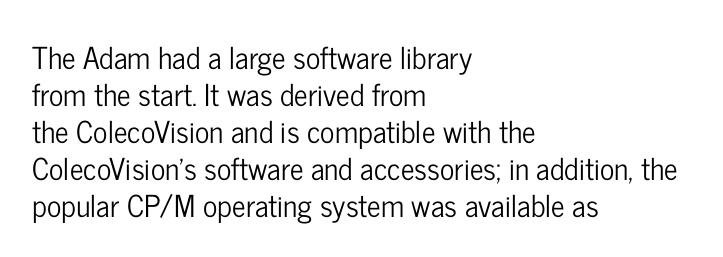
{"serif": "no", "italic": "no", "width": "condensed", "stroke_contrast": "low", "x_height": "medium", "monospaced": "no", "underline": "no", "align": "left", "line_spacing_ratio": 1.23, "letter_spacing": "normal", "letter_spacing_em": 0.0, "glyph_px": 30}
